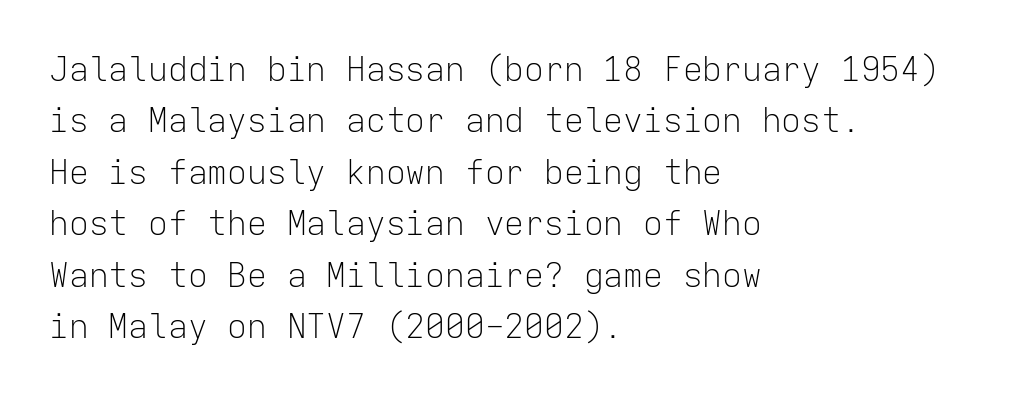
Q: Is the text bold? A: No.
Q: Is the text italic (slanted)? A: No, it is upright.
Q: Is the typeface a serif or a sans-serif typeface? A: Sans-serif.
Q: Is the text underlined? A: No.
Q: How is the paragraph aligned? A: Left-aligned.
Q: Is the spacing between letters normal or unusually wide? A: Normal.
Q: Is the spacing between lines tight, normal or loose? A: Normal.
Q: Width (condensed, normal, or wide)? A: Normal.
Q: Stroke contrast? A: Low.
Q: x-height? A: Medium.
Q: Monospaced? A: Yes.
